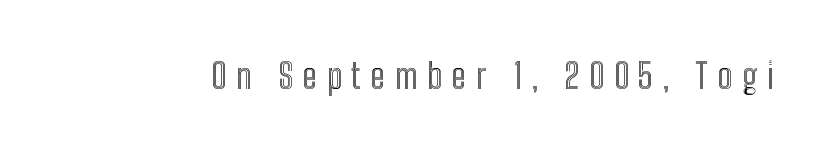
Q: Is the text italic (slanted)? A: No, it is upright.
Q: Is the text underlined? A: No.
Q: Is the spacing between letters normal or unusually wide? A: Unusually wide.
Q: Width (condensed, normal, or wide)? A: Condensed.
Q: x-height? A: Medium.
Q: Monospaced? A: No.
